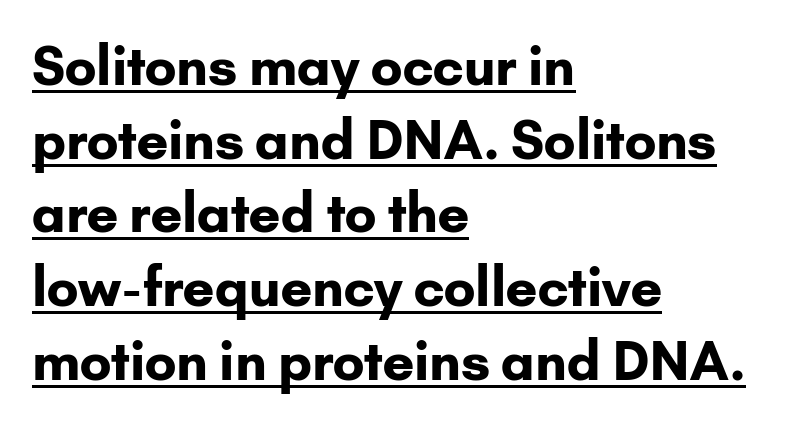
Q: Is the text bold? A: Yes.
Q: Is the text italic (slanted)? A: No, it is upright.
Q: Is the typeface a serif or a sans-serif typeface? A: Sans-serif.
Q: Is the text underlined? A: Yes.
Q: How is the paragraph aligned? A: Left-aligned.
Q: Is the spacing between letters normal or unusually wide? A: Normal.
Q: Is the spacing between lines tight, normal or loose? A: Normal.
Q: Width (condensed, normal, or wide)? A: Normal.
Q: Stroke contrast? A: Low.
Q: x-height? A: Small.
Q: Monospaced? A: No.
